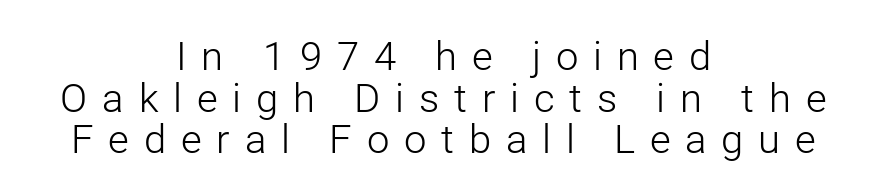
The image shows 40 px light sans-serif type, upright; set centered, tight line spacing (1.04x), unusually wide letter spacing (+0.37 em), not underlined; low stroke contrast and a medium x-height.
